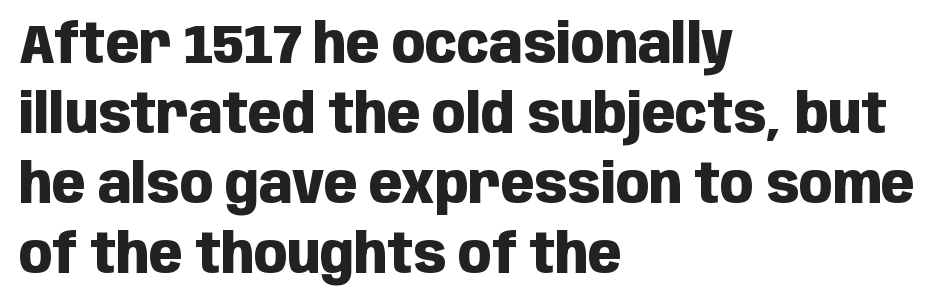
The image shows 55 px heavy, condensed sans-serif type, upright; set left-aligned, normal line spacing (1.27x), normal letter spacing, not underlined; low stroke contrast and a large x-height.
